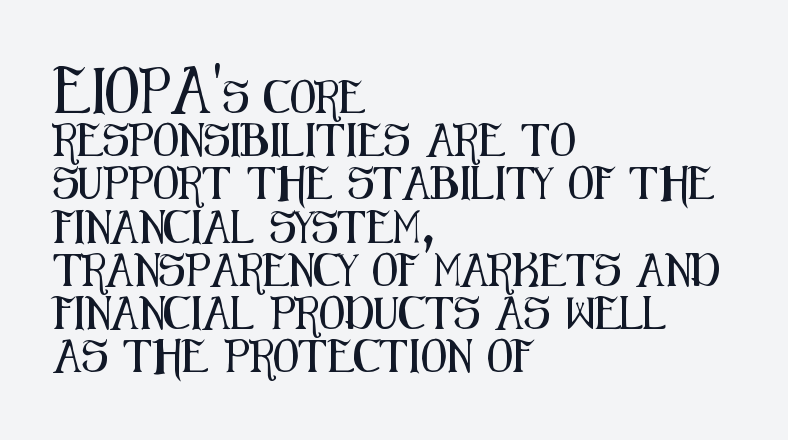
In terms of posture, this sample is upright. Character widths vary here, with narrow letters taking less room than wide ones. The paragraph shown leans on its left margin. If you measured baseline to baseline, you'd find a middling distance.
